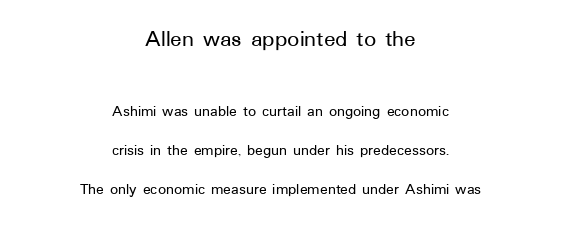
Q: Is the text italic (slanted)? A: No, it is upright.
Q: Is the text underlined? A: No.
Q: How is the paragraph aligned? A: Centered.
Q: Is the spacing between letters normal or unusually wide? A: Normal.
Q: Is the spacing between lines tight, normal or loose? A: Loose.
Q: Which block of text is set in a larger size, the first (top) or the second (bottom)? A: The first (top) one.
